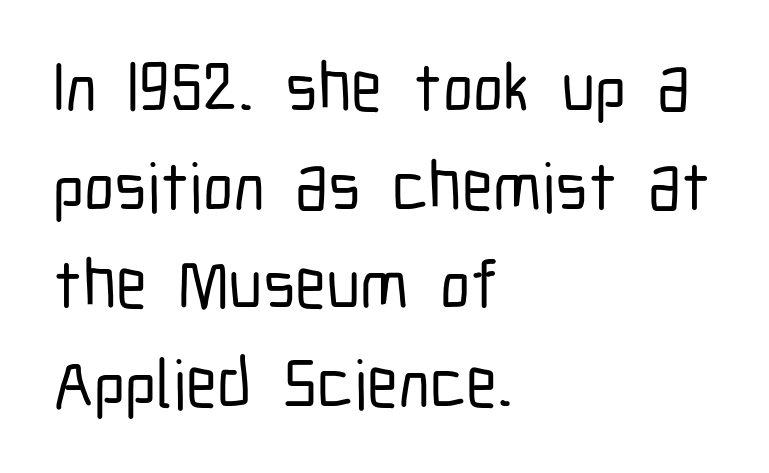
Q: Is the text italic (slanted)? A: No, it is upright.
Q: Is the typeface a serif or a sans-serif typeface? A: Sans-serif.
Q: Is the text underlined? A: No.
Q: How is the paragraph aligned? A: Left-aligned.
Q: Is the spacing between letters normal or unusually wide? A: Normal.
Q: Is the spacing between lines tight, normal or loose? A: Normal.
Q: Width (condensed, normal, or wide)? A: Condensed.
Q: Stroke contrast? A: Low.
Q: x-height? A: Medium.
Q: Monospaced? A: No.
